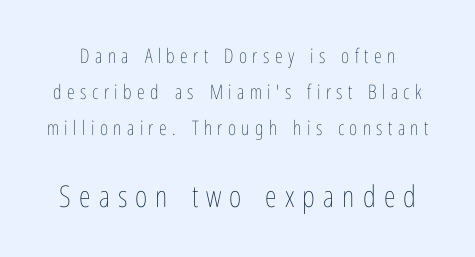
{"italic": "no", "bold": "no", "weight": "thin", "width": "condensed", "stroke_contrast": "low", "x_height": "medium", "monospaced": "no", "underline": "no", "line_spacing_ratio": 1.81, "letter_spacing": "wide", "letter_spacing_em": 0.27, "larger_block": "second", "size_ratio": 1.5, "glyph_px": 30}
